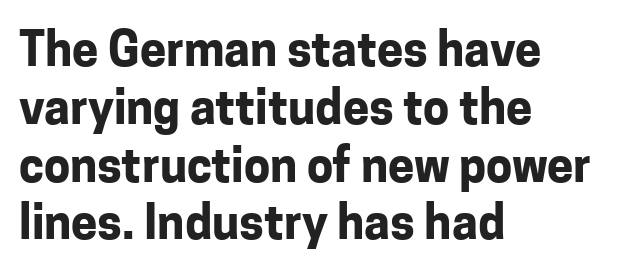
The image shows 47 px bold sans-serif type, upright; set left-aligned, line spacing 1.23x, normal letter spacing, not underlined; low stroke contrast and a medium x-height.
